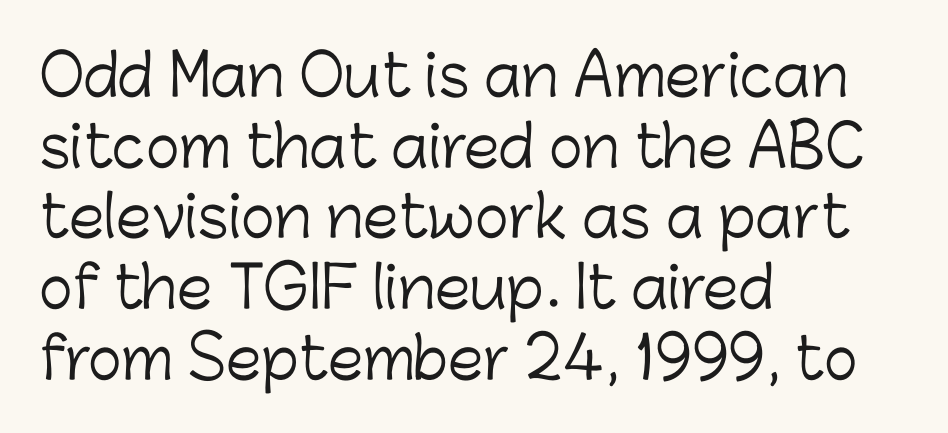
The image shows 57 px light sans-serif type, upright; set left-aligned, line spacing 1.24x, normal letter spacing, not underlined; low stroke contrast and a medium x-height.
